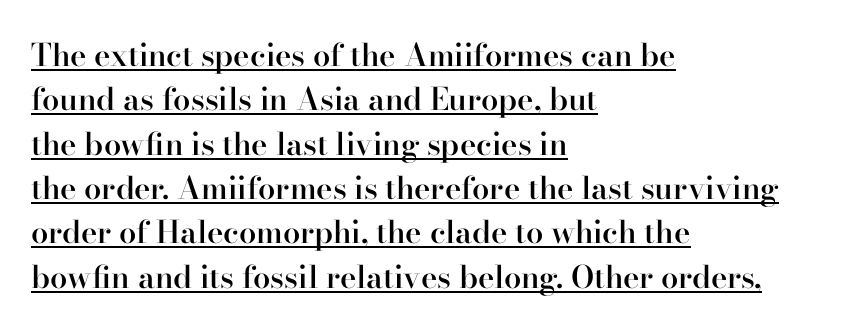
The image shows 31 px semibold serif type, upright; set left-aligned, normal line spacing (1.43x), normal letter spacing, underlined; high stroke contrast and a small x-height.
